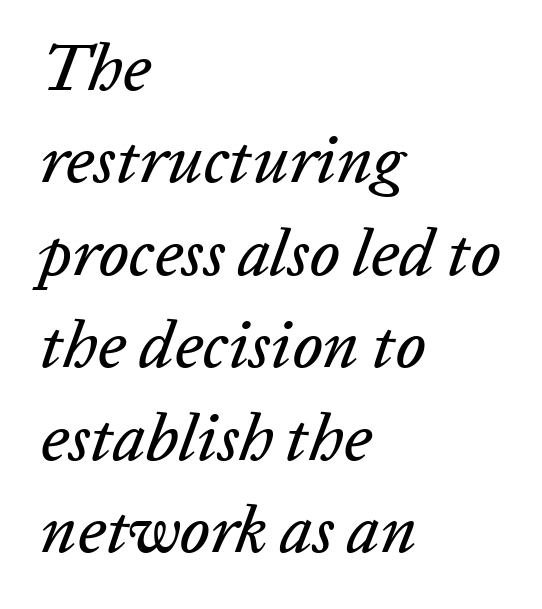
The face used here has a pronounced slope to its letters. A clean baseline with only descenders dipping below it. Honestly, the letter spacing is just normal — you wouldn't notice it. Varying glyph widths throughout — classic text-font behaviour. This sample keeps an unexceptional amount of space between lines. The setting favours the left margin, as ordinary paragraphs usually do.
